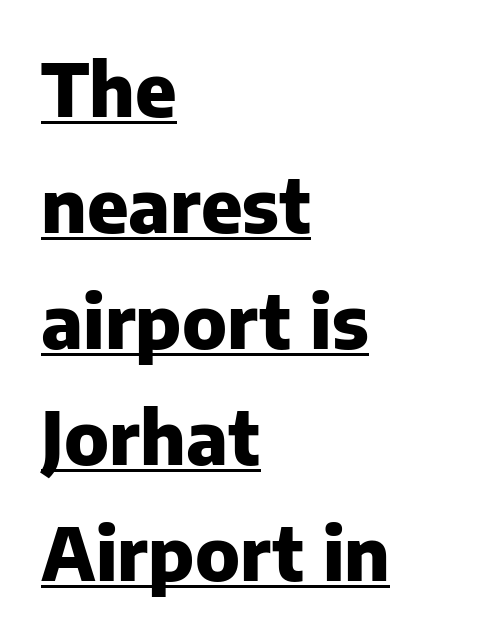
The image shows 73 px heavy sans-serif type, upright; set left-aligned, normal line spacing (1.59x), normal letter spacing, underlined; low stroke contrast and a medium x-height.
